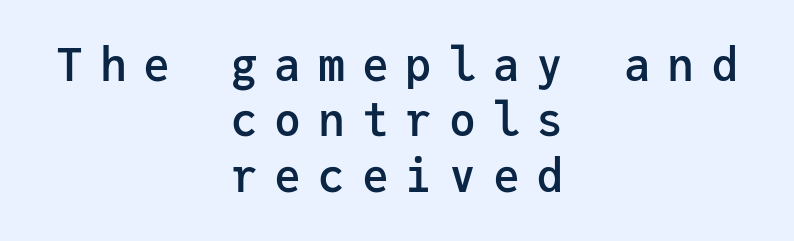
The image shows 45 px semibold sans-serif type, upright, monospaced; set centered, line spacing 1.23x, unusually wide letter spacing (+0.37 em), not underlined; low stroke contrast and a medium x-height.
